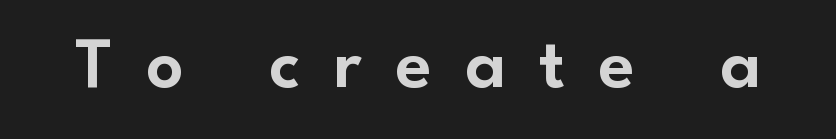
Check the space under the baseline: it is left empty. These lines are composed in type without serifs. Nope, not italic — everything's standing straight. The face used here is rendered with a markedly widened letterfit. Think of a printed novel: that variable character pitch is what you see here.
